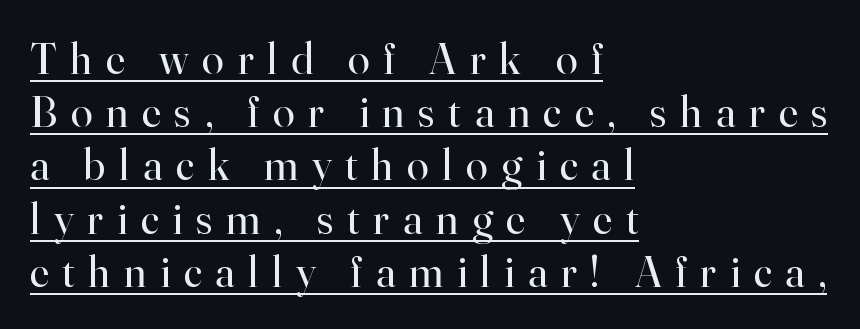
{"serif": "yes", "italic": "no", "bold": "no", "weight": "regular", "width": "normal", "stroke_contrast": "high", "x_height": "small", "monospaced": "no", "underline": "yes", "align": "left", "line_spacing_ratio": 1.21, "letter_spacing": "wide", "letter_spacing_em": 0.31, "glyph_px": 44}
